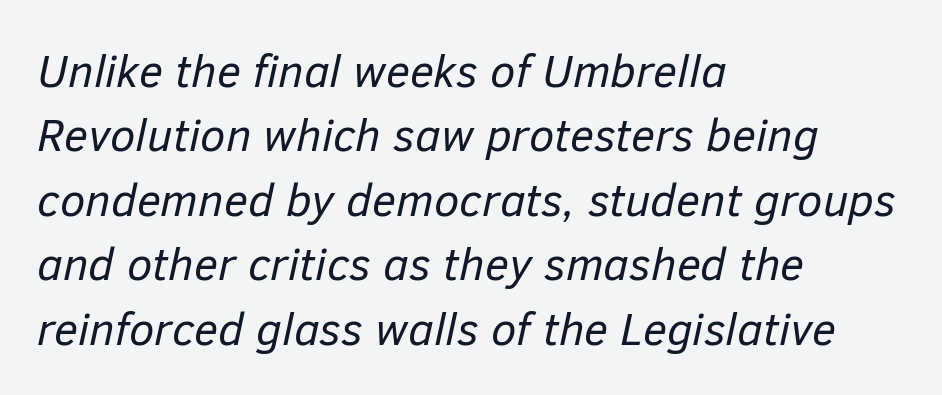
Q: Is the text bold? A: No.
Q: Is the text italic (slanted)? A: Yes, it leans right by about 12 degrees.
Q: Is the text underlined? A: No.
Q: How is the paragraph aligned? A: Left-aligned.
Q: Is the spacing between letters normal or unusually wide? A: Normal.
Q: Is the spacing between lines tight, normal or loose? A: Normal.
Q: Width (condensed, normal, or wide)? A: Normal.
Q: Stroke contrast? A: Low.
Q: x-height? A: Medium.
Q: Monospaced? A: No.
